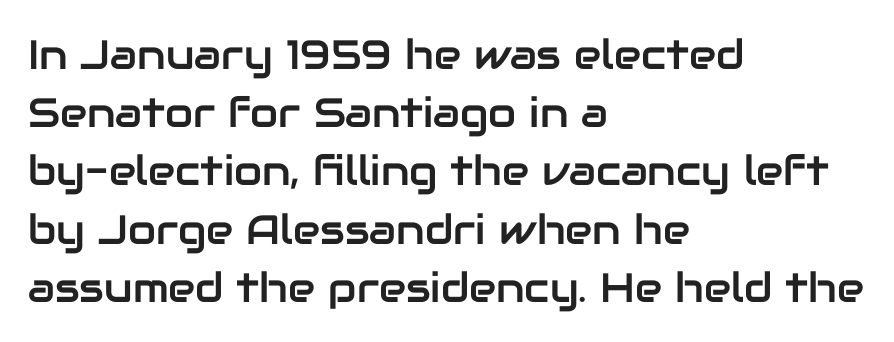
The image shows 41 px sans-serif type, upright; set left-aligned, normal line spacing (1.42x), normal letter spacing, not underlined; low stroke contrast and a medium x-height.
